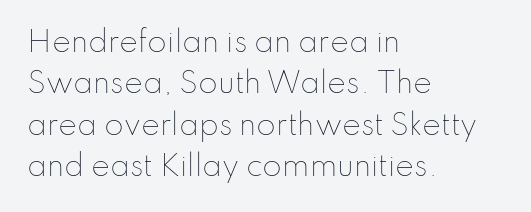
Do the characters align in a grid? No, the font is proportional. Leading matches the norm, producing a regular column. Has an underline been added? It has not. Stem width sits at or under what a default text font uses.
